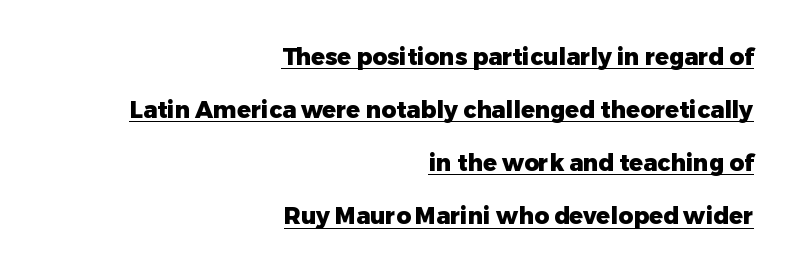
The image shows 23 px bold type, upright; set right-aligned, loose line spacing (2.31x), normal letter spacing, underlined.
